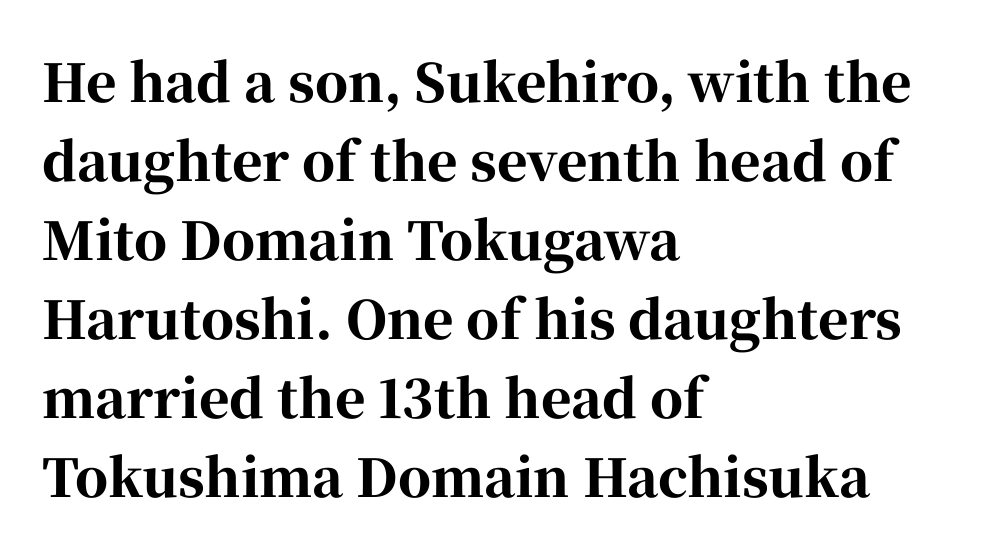
Q: Is the text bold? A: Yes.
Q: Is the text italic (slanted)? A: No, it is upright.
Q: Is the typeface a serif or a sans-serif typeface? A: Serif.
Q: Is the text underlined? A: No.
Q: How is the paragraph aligned? A: Left-aligned.
Q: Is the spacing between letters normal or unusually wide? A: Normal.
Q: Is the spacing between lines tight, normal or loose? A: Normal.
Q: Width (condensed, normal, or wide)? A: Normal.
Q: Stroke contrast? A: High.
Q: x-height? A: Medium.
Q: Monospaced? A: No.
